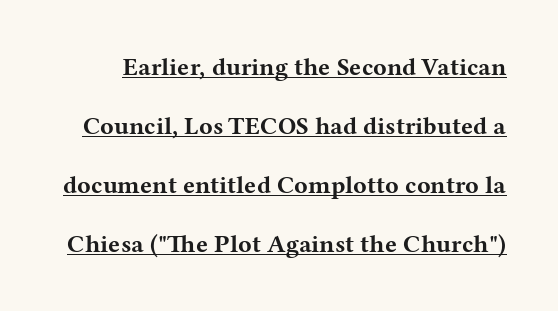
The image shows 25 px bold type, upright; set loose line spacing (2.36x), normal letter spacing, underlined.
